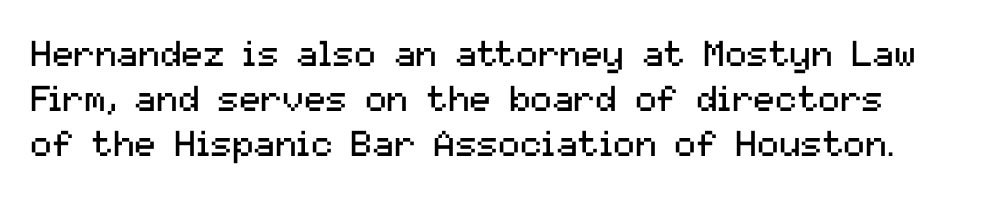
{"serif": "no", "italic": "no", "bold": "no", "weight": "regular", "width": "normal", "stroke_contrast": "medium", "x_height": "medium", "monospaced": "no", "underline": "no", "line_spacing": "normal", "line_spacing_ratio": 1.25, "letter_spacing": "normal", "letter_spacing_em": 0.0, "glyph_px": 36}
